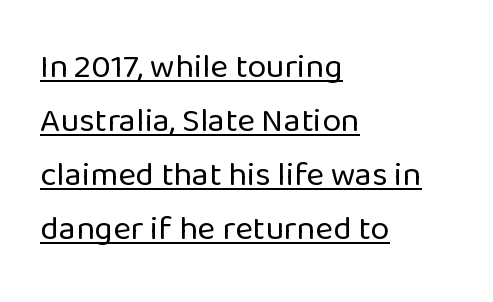
This is the regular roman posture of the typeface. No extra ink here — the face is not bold. Each line starts at the same left margin while the right side varies. This is underlined copy, the kind a proofreader might mark for attention.
